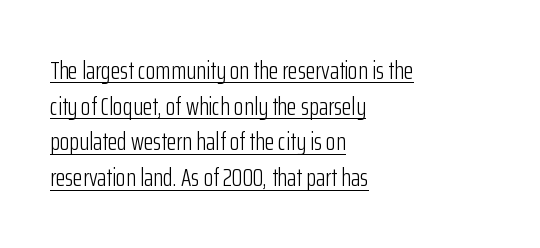
Q: Is the text bold? A: No.
Q: Is the text italic (slanted)? A: No, it is upright.
Q: Is the text underlined? A: Yes.
Q: How is the paragraph aligned? A: Left-aligned.
Q: Is the spacing between letters normal or unusually wide? A: Normal.
Q: Is the spacing between lines tight, normal or loose? A: Normal.
